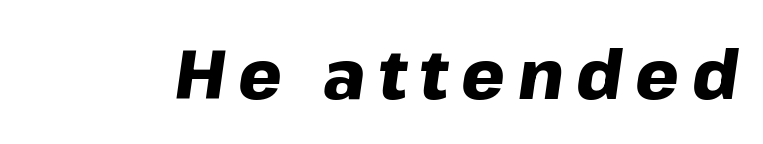
The image shows 69 px heavy type, italic (leaning right); set not underlined; low stroke contrast and a medium x-height.
